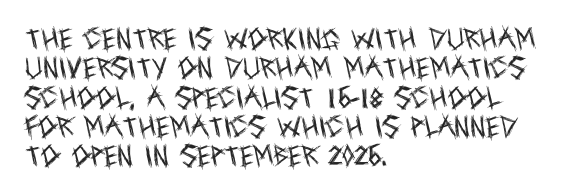
Notice how the stems are strictly vertical — no italics here. Standard letterfit; no display-style spreading of the glyphs. The space beneath each line is pristine and unruled. Counters stay open thanks to moderate or lighter strokes. A classic flush-left, rag-right setting is used for this passage.
